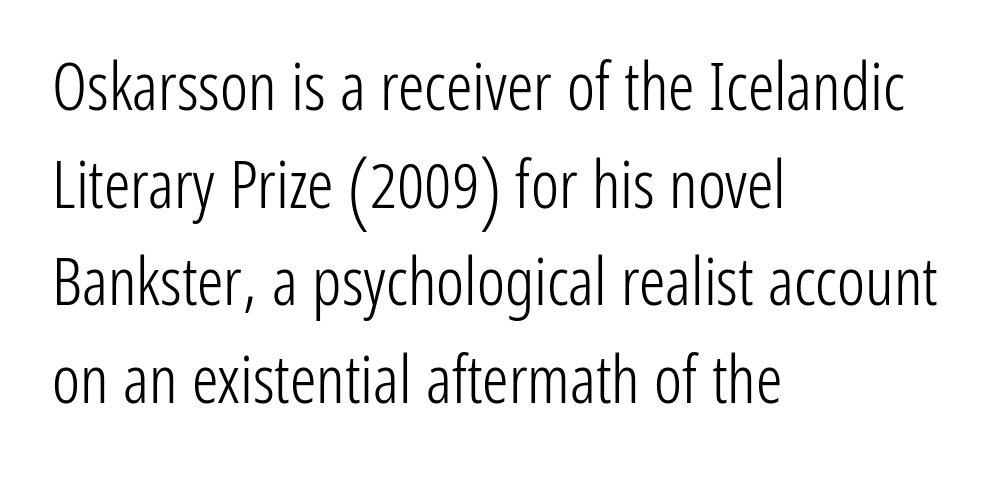
{"serif": "no", "italic": "no", "bold": "no", "weight": "light", "width": "condensed", "stroke_contrast": "low", "x_height": "medium", "monospaced": "no", "underline": "no", "align": "left", "line_spacing": "normal", "line_spacing_ratio": 1.48, "letter_spacing": "normal", "letter_spacing_em": 0.0, "glyph_px": 66}
